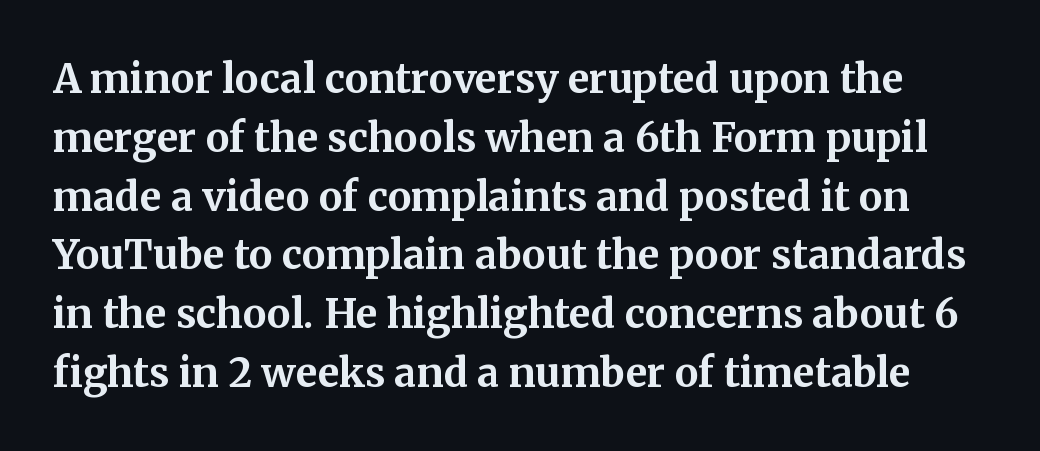
The image shows 40 px bold serif type, upright; set normal line spacing (1.47x), normal letter spacing, not underlined; medium stroke contrast and a medium x-height.
